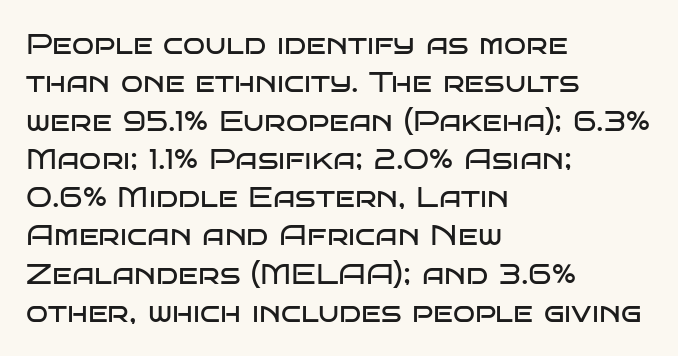
The image shows 29 px regular-weight, wide sans-serif type, upright; set left-aligned, normal line spacing (1.32x), normal letter spacing, not underlined; low stroke contrast and a large x-height.
